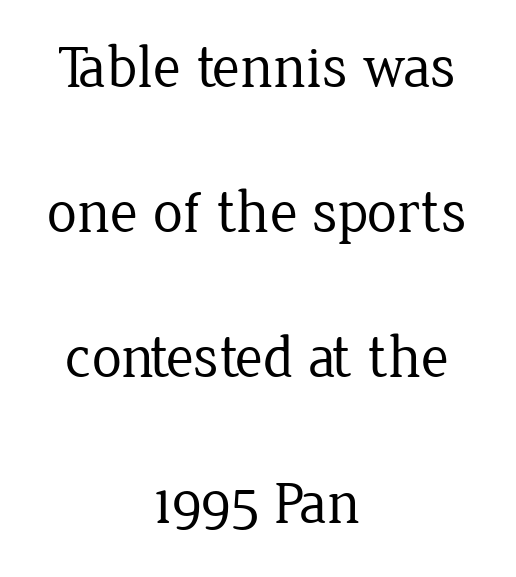
Q: Is the text bold? A: No.
Q: Is the text italic (slanted)? A: No, it is upright.
Q: Is the typeface a serif or a sans-serif typeface? A: Serif.
Q: Is the text underlined? A: No.
Q: How is the paragraph aligned? A: Centered.
Q: Is the spacing between letters normal or unusually wide? A: Normal.
Q: Is the spacing between lines tight, normal or loose? A: Loose.
Q: Width (condensed, normal, or wide)? A: Normal.
Q: Stroke contrast? A: Low.
Q: x-height? A: Medium.
Q: Monospaced? A: No.
